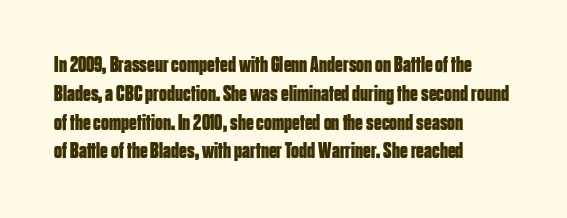
The image shows 22 px bold type, upright; set left-aligned, normal line spacing (1.31x), normal letter spacing, not underlined.
